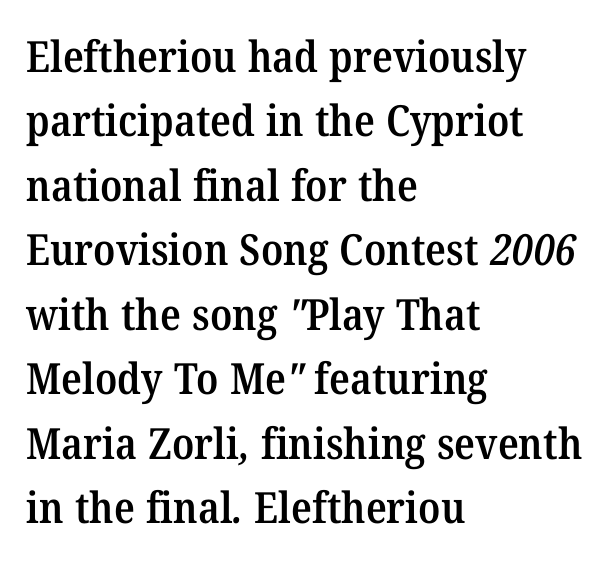
The image shows 43 px semibold serif type; set left-aligned, normal line spacing (1.5x), normal letter spacing, not underlined; medium stroke contrast and a medium x-height.
